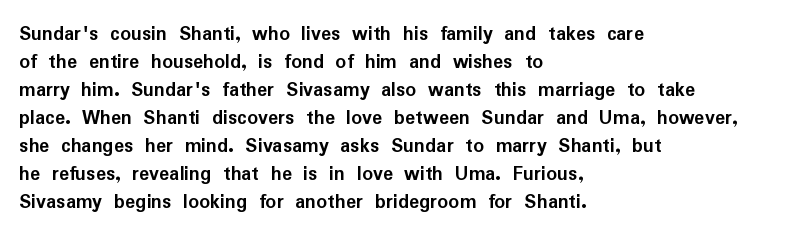
Style check: upright. Reading down the block, your eye returns to a fixed left position each line. This rendering leaves character spacing at its baseline value. Check under the words: just untouched page.
